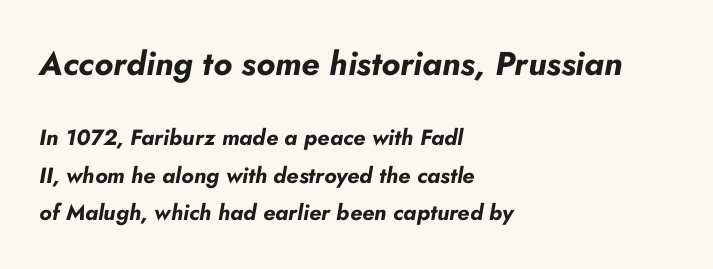
Q: Is the text bold? A: Yes.
Q: Is the text italic (slanted)? A: Yes, it leans right by about 10 degrees.
Q: Is the text underlined? A: No.
Q: How is the paragraph aligned? A: Left-aligned.
Q: Is the spacing between letters normal or unusually wide? A: Normal.
Q: Is the spacing between lines tight, normal or loose? A: Normal.
Q: Which block of text is set in a larger size, the first (top) or the second (bottom)? A: The first (top) one.
Q: Width (condensed, normal, or wide)? A: Normal.
Q: Stroke contrast? A: Low.
Q: x-height? A: Small.
Q: Monospaced? A: No.
